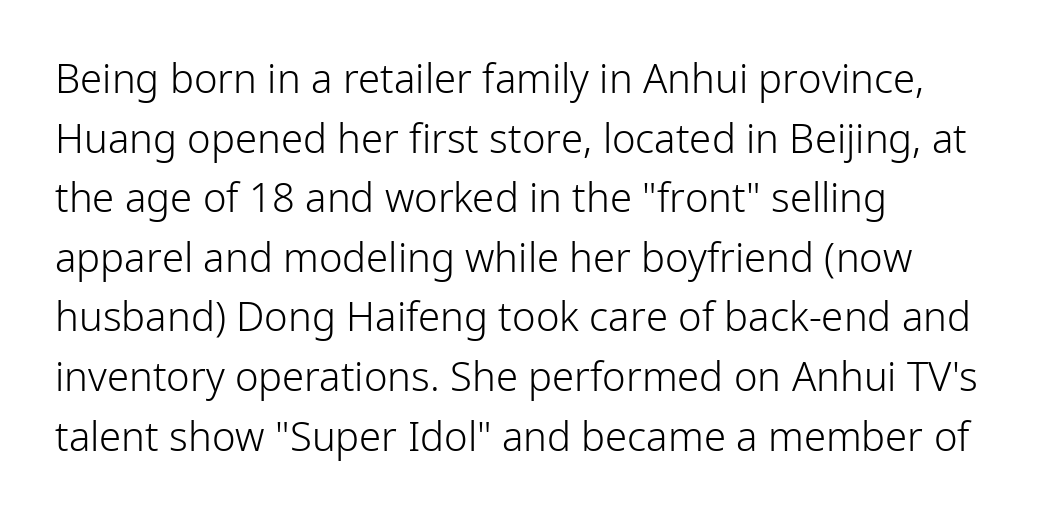
Q: Is the text bold? A: No.
Q: Is the text italic (slanted)? A: No, it is upright.
Q: Is the typeface a serif or a sans-serif typeface? A: Sans-serif.
Q: Is the text underlined? A: No.
Q: How is the paragraph aligned? A: Left-aligned.
Q: Is the spacing between letters normal or unusually wide? A: Normal.
Q: Is the spacing between lines tight, normal or loose? A: Normal.
Q: Width (condensed, normal, or wide)? A: Normal.
Q: Stroke contrast? A: Low.
Q: x-height? A: Medium.
Q: Monospaced? A: No.
